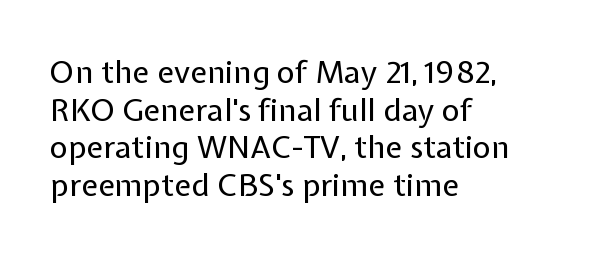
{"serif": "no", "italic": "no", "bold": "no", "weight": "regular", "width": "normal", "stroke_contrast": "low", "x_height": "medium", "monospaced": "no", "underline": "no", "align": "left", "line_spacing_ratio": 1.21, "letter_spacing": "normal", "letter_spacing_em": 0.0, "glyph_px": 31}
